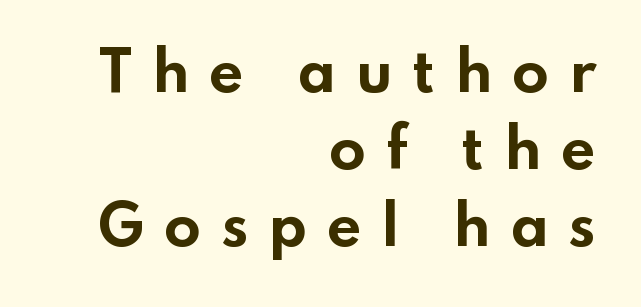
The image shows 54 px bold, wide sans-serif type, upright; set right-aligned, normal line spacing (1.43x), unusually wide letter spacing (+0.36 em), not underlined; low stroke contrast and a small x-height.
